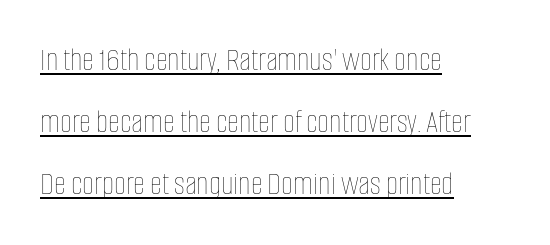
{"italic": "no", "bold": "no", "weight": "thin", "width": "condensed", "stroke_contrast": "low", "x_height": "large", "monospaced": "no", "underline": "yes", "align": "left", "line_spacing_ratio": 1.88, "letter_spacing": "normal", "letter_spacing_em": 0.0, "glyph_px": 33}
